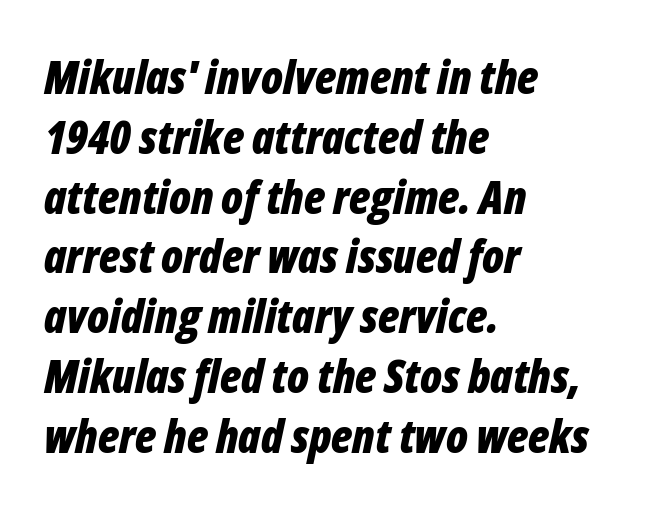
Each row of text sits above clean, open space. Observe the lean: these are italic letterforms. The leading is moderate, giving the passage an even texture. Teacher's note: observe the even left margin — that is flush-left alignment. Character widths vary here, with narrow letters taking less room than wide ones. Words appear dense and cohesive because spacing is normal.
